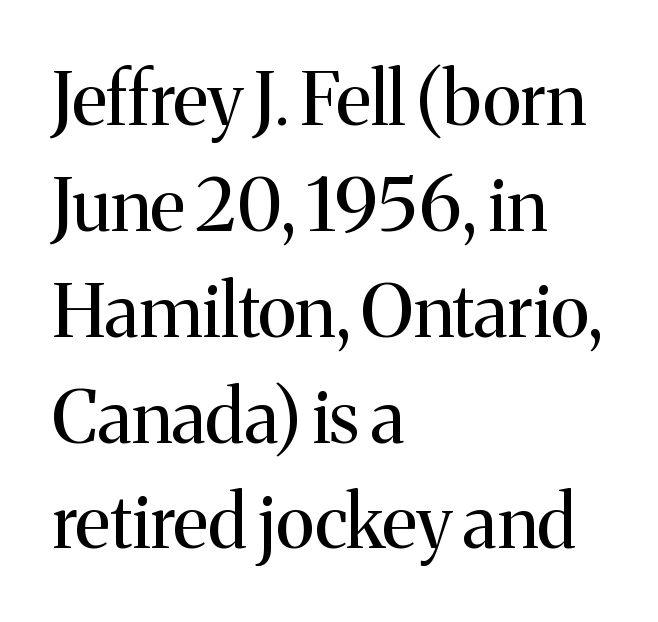
The strokes are not fattened; the text isn't bold. This rendering leaves character spacing at its baseline value. Observe the serifs anchoring each vertical stroke in this sample. The designer left line spacing at the default. The lettering stays uniformly vertical, giving the passage a roman look.
